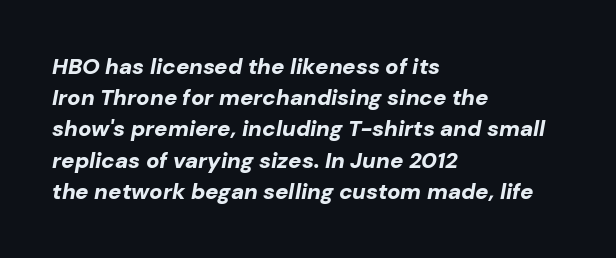
Q: Is the text bold? A: Yes.
Q: Is the text italic (slanted)? A: Yes, it leans right by about 10 degrees.
Q: Is the text underlined? A: No.
Q: How is the paragraph aligned? A: Left-aligned.
Q: Is the spacing between letters normal or unusually wide? A: Normal.
Q: Is the spacing between lines tight, normal or loose? A: Normal.
